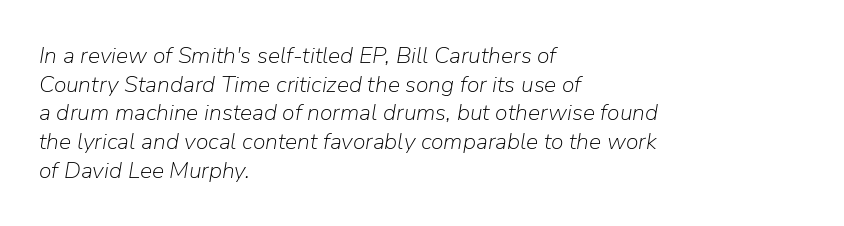
{"italic": "yes", "lean": "right", "slant_degrees": 9, "bold": "no", "underline": "no", "align": "left", "line_spacing": "normal", "line_spacing_ratio": 1.25, "letter_spacing": "normal", "letter_spacing_em": 0.0, "glyph_px": 23}
